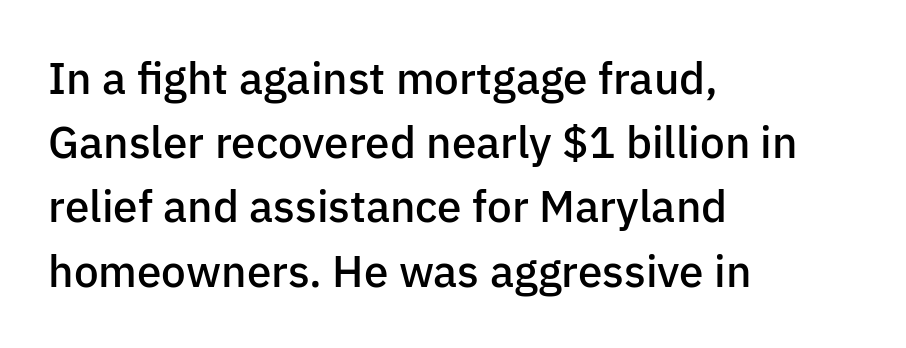
Q: Is the text bold? A: Semi-bold.
Q: Is the text italic (slanted)? A: No, it is upright.
Q: Is the typeface a serif or a sans-serif typeface? A: Sans-serif.
Q: Is the text underlined? A: No.
Q: How is the paragraph aligned? A: Left-aligned.
Q: Is the spacing between letters normal or unusually wide? A: Normal.
Q: Is the spacing between lines tight, normal or loose? A: Normal.
Q: Width (condensed, normal, or wide)? A: Normal.
Q: Stroke contrast? A: Low.
Q: x-height? A: Medium.
Q: Monospaced? A: No.
